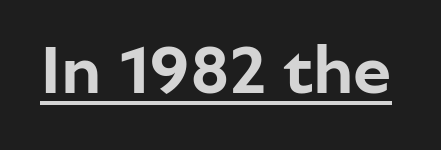
{"serif": "no", "italic": "no", "width": "normal", "stroke_contrast": "low", "x_height": "medium", "monospaced": "no", "underline": "yes", "letter_spacing": "normal", "letter_spacing_em": 0.0, "glyph_px": 69}
